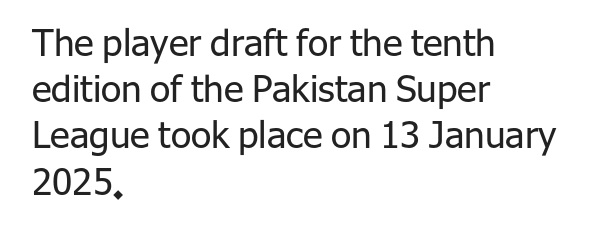
Leading matches the norm, producing a regular column. The area under the type is left untouched. Short and long lines alike share a common starting point at left. Ascenders rise straight up at ninety degrees. This sample uses plain, unmodified letter spacing. This rendering employs a face without finishing strokes, i.e., a sans-serif.
